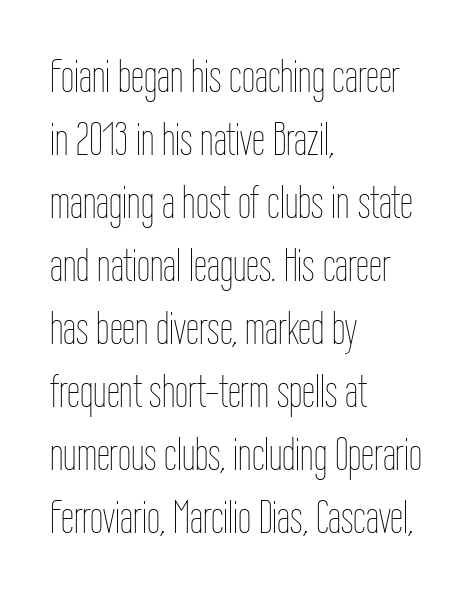
Q: Is the text bold? A: No.
Q: Is the text italic (slanted)? A: No, it is upright.
Q: Is the text underlined? A: No.
Q: How is the paragraph aligned? A: Left-aligned.
Q: Is the spacing between letters normal or unusually wide? A: Normal.
Q: Is the spacing between lines tight, normal or loose? A: Normal.
Q: Width (condensed, normal, or wide)? A: Condensed.
Q: Stroke contrast? A: Low.
Q: x-height? A: Medium.
Q: Monospaced? A: No.
